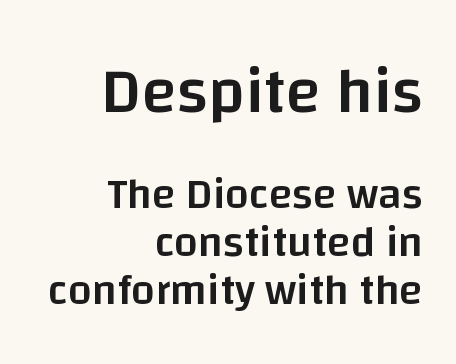
{"serif": "no", "italic": "no", "bold": "semi", "weight": "semibold", "width": "normal", "stroke_contrast": "low", "x_height": "large", "monospaced": "no", "underline": "no", "align": "right", "line_spacing": "tight", "line_spacing_ratio": 1.11, "letter_spacing": "normal", "letter_spacing_em": 0.0, "larger_block": "first", "size_ratio": 1.49, "glyph_px": 64}
